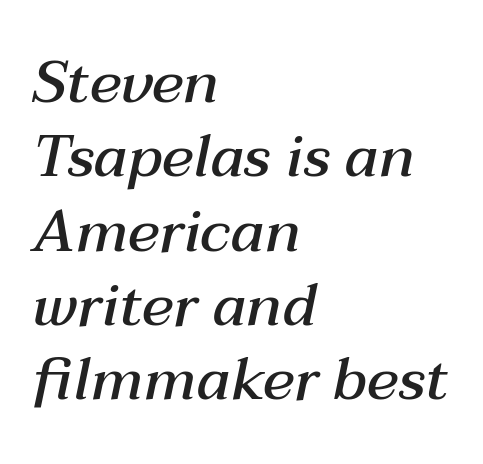
The image shows 59 px semibold type, italic (leaning right); set left-aligned, normal line spacing (1.26x), normal letter spacing, not underlined; medium stroke contrast and a medium x-height.
